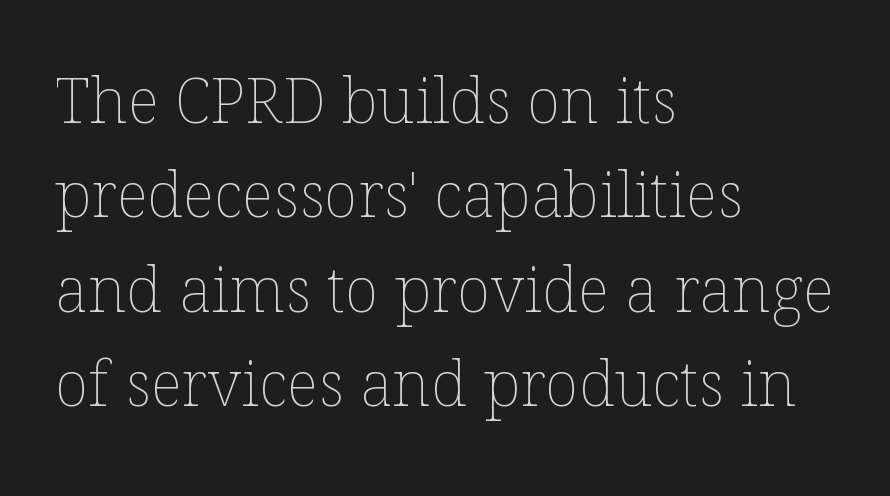
{"italic": "no", "bold": "no", "weight": "thin", "width": "normal", "stroke_contrast": "low", "x_height": "medium", "monospaced": "no", "underline": "no", "align": "left", "line_spacing": "normal", "line_spacing_ratio": 1.5, "letter_spacing": "normal", "letter_spacing_em": 0.0, "glyph_px": 63}
